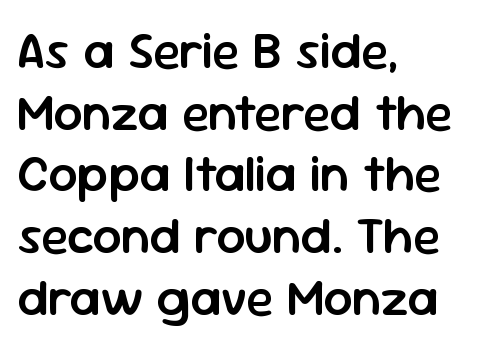
The image shows 51 px semibold sans-serif type, upright; set left-aligned, line spacing 1.21x, normal letter spacing, not underlined; low stroke contrast and a medium x-height.
